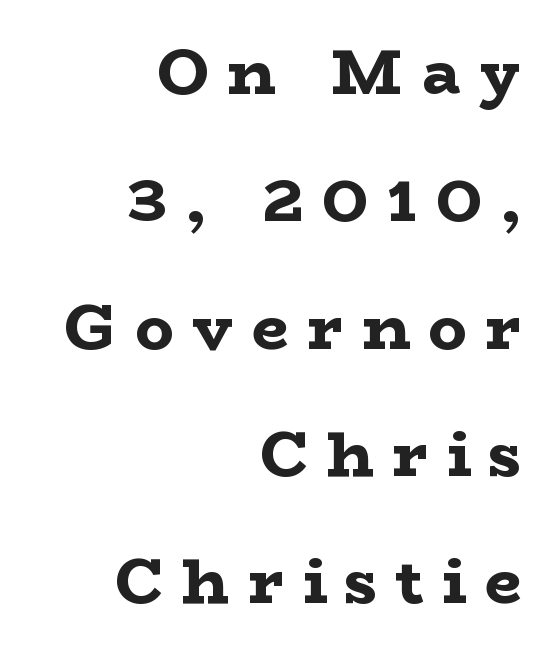
The image shows 64 px bold, wide serif type, upright; set right-aligned, loose line spacing (1.99x), unusually wide letter spacing (+0.29 em), not underlined; low stroke contrast and a medium x-height.
